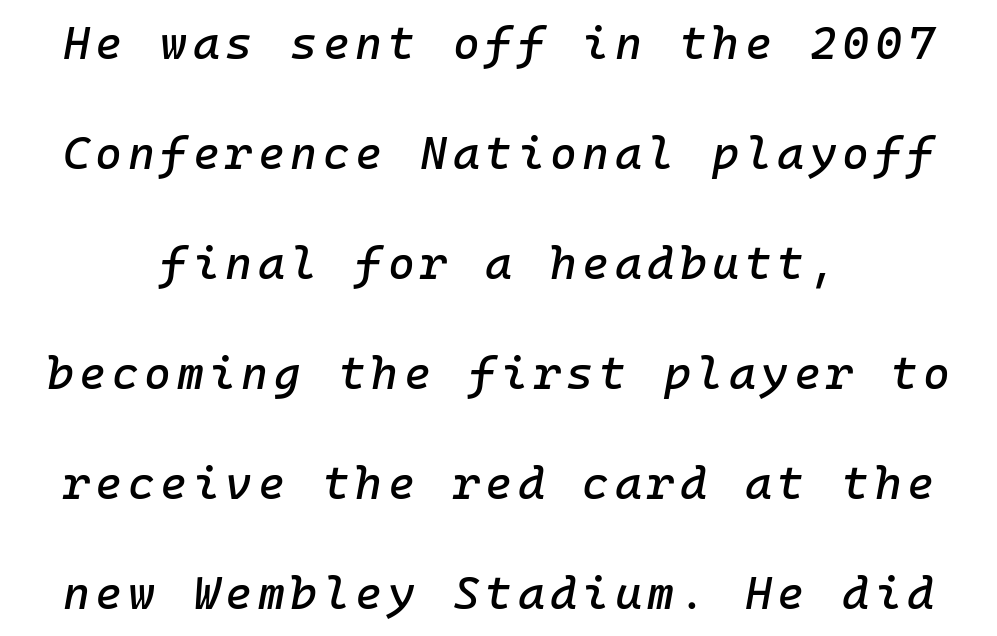
{"italic": "yes", "lean": "right", "slant_degrees": 10, "width": "normal", "stroke_contrast": "low", "x_height": "medium", "monospaced": "yes", "underline": "no", "line_spacing": "loose", "line_spacing_ratio": 2.39, "glyph_px": 46}
